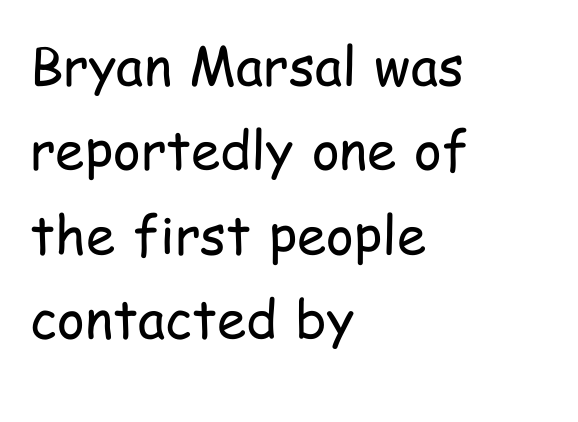
The image shows 53 px regular-weight, condensed sans-serif type, upright; set left-aligned, normal line spacing (1.59x), normal letter spacing, not underlined; low stroke contrast and a medium x-height.
